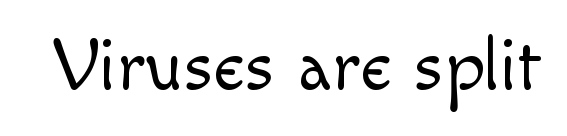
Q: Is the text bold? A: No.
Q: Is the text italic (slanted)? A: No, it is upright.
Q: Is the typeface a serif or a sans-serif typeface? A: Sans-serif.
Q: Is the text underlined? A: No.
Q: Is the spacing between letters normal or unusually wide? A: Normal.
Q: Width (condensed, normal, or wide)? A: Normal.
Q: x-height? A: Small.
Q: Monospaced? A: No.
